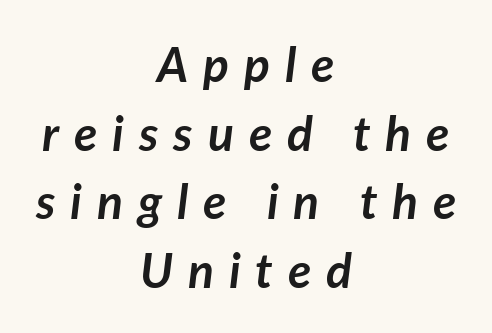
Q: Is the text bold? A: Yes.
Q: Is the text italic (slanted)? A: Yes, it leans right by about 7 degrees.
Q: Is the text underlined? A: No.
Q: How is the paragraph aligned? A: Centered.
Q: Is the spacing between letters normal or unusually wide? A: Unusually wide.
Q: Is the spacing between lines tight, normal or loose? A: Normal.
Q: Width (condensed, normal, or wide)? A: Normal.
Q: Stroke contrast? A: Low.
Q: x-height? A: Medium.
Q: Monospaced? A: No.
